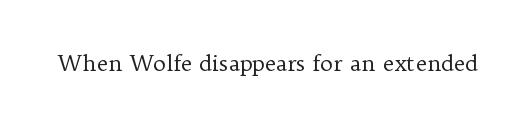
{"italic": "no", "bold": "no", "underline": "no", "letter_spacing": "normal", "letter_spacing_em": 0.0, "glyph_px": 22}
